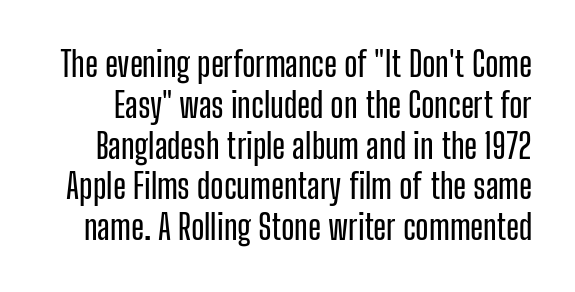
{"serif": "no", "italic": "no", "width": "condensed", "stroke_contrast": "low", "x_height": "medium", "monospaced": "no", "underline": "no", "line_spacing_ratio": 1.2, "letter_spacing": "normal", "letter_spacing_em": 0.0, "glyph_px": 34}
